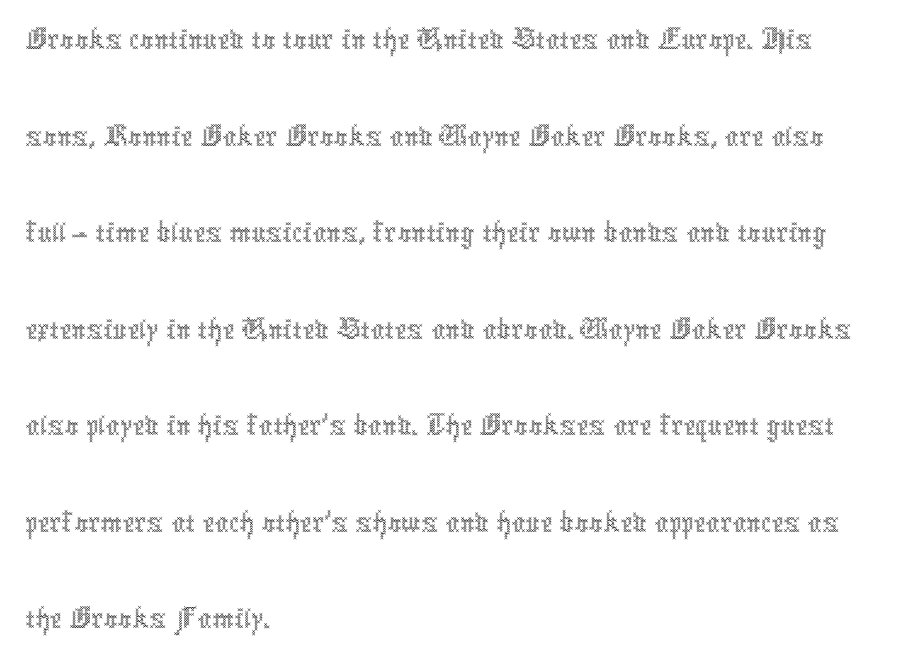
The image shows 68 px thin, condensed type, upright; set left-aligned, normal line spacing (1.42x), normal letter spacing, not underlined; a medium x-height.
